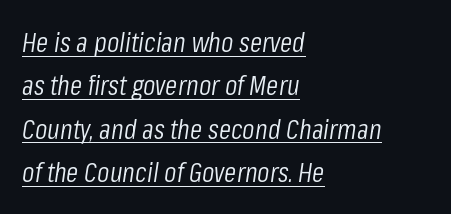
Q: Is the text bold? A: No.
Q: Is the text italic (slanted)? A: Yes, it leans right by about 8 degrees.
Q: Is the text underlined? A: Yes.
Q: How is the paragraph aligned? A: Left-aligned.
Q: Is the spacing between letters normal or unusually wide? A: Normal.
Q: Is the spacing between lines tight, normal or loose? A: Normal.
Q: Width (condensed, normal, or wide)? A: Condensed.
Q: Stroke contrast? A: Low.
Q: x-height? A: Medium.
Q: Monospaced? A: No.
